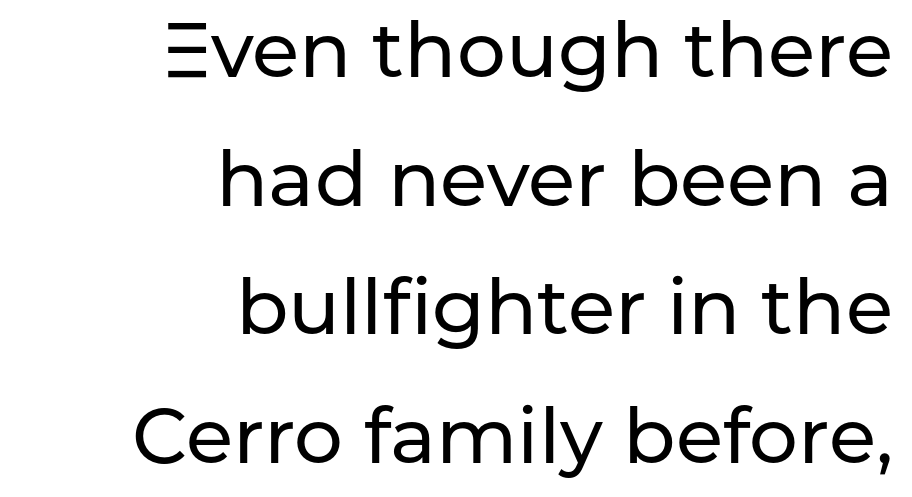
Right-aligned paragraph, ragged on the left. Does the type have serifs? No, each stem ends abruptly. Spacing verdict: proportional, widths tailored to each character. Words float on clear page, feet unadorned. The lines sit at an ordinary, default distance from one another.
